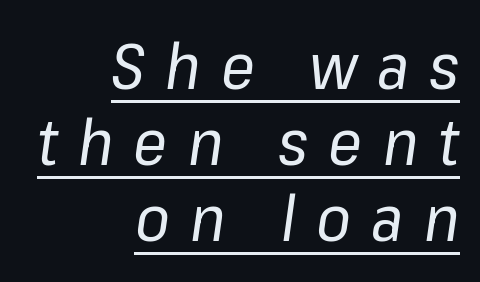
A typesetter would mark this as italic. Here the designer chose a conventional face with non-uniform glyph widths. Short note: letters widely spaced. The lettering is marked with a stroke running underneath it.
